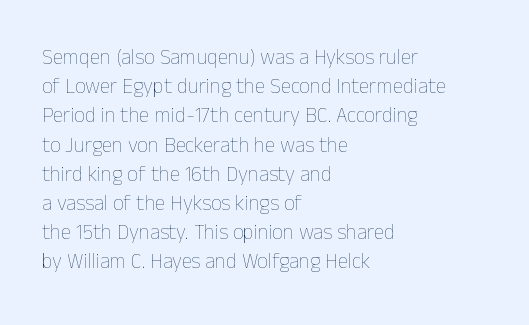
The image shows 21 px text type, upright; set left-aligned, normal line spacing (1.39x), normal letter spacing, not underlined.
